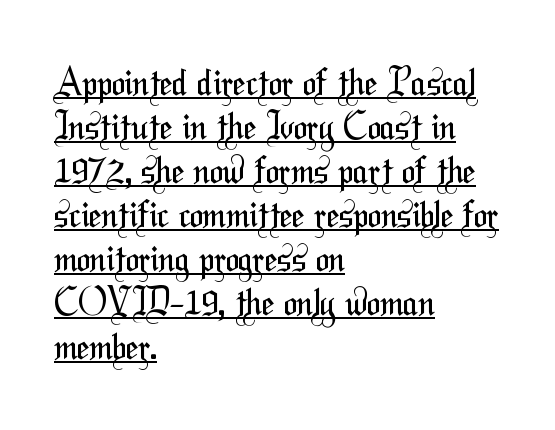
{"serif": "no", "bold": "no", "weight": "regular", "width": "condensed", "stroke_contrast": "medium", "x_height": "medium", "monospaced": "no", "underline": "yes", "align": "left", "line_spacing_ratio": 1.22, "letter_spacing": "normal", "letter_spacing_em": 0.0, "glyph_px": 36}
